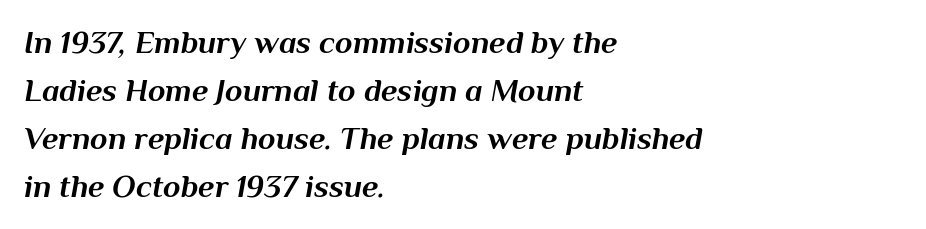
{"italic": "yes", "lean": "right", "slant_degrees": 10, "bold": "yes", "weight": "bold", "width": "normal", "stroke_contrast": "medium", "x_height": "medium", "monospaced": "no", "underline": "no", "align": "left", "line_spacing": "normal", "line_spacing_ratio": 1.5, "letter_spacing": "normal", "letter_spacing_em": 0.0, "glyph_px": 32}
